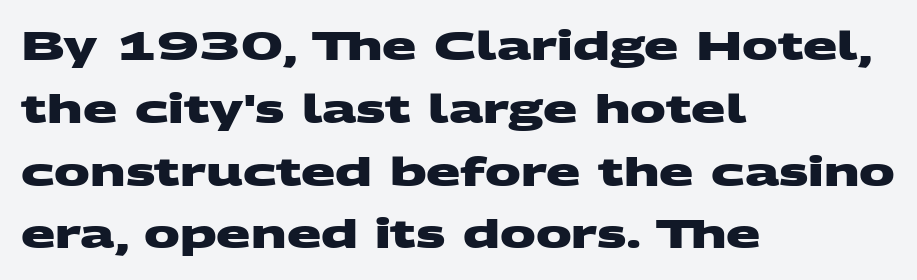
Evenly set lines give the paragraph a standard silhouette. The space beneath each line is pristine and unruled. Is the letter spacing exaggerated? No — it looks like the ordinary default. A classic flush-left, rag-right setting is used for this passage. Nothing sits at the stroke ends, so this counts as sans-serif.
